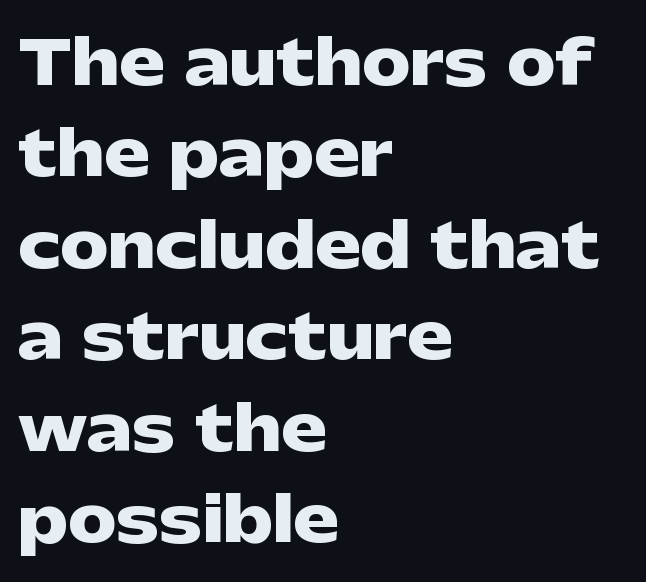
{"serif": "no", "italic": "no", "bold": "yes", "weight": "heavy", "width": "wide", "stroke_contrast": "low", "x_height": "medium", "monospaced": "no", "underline": "no", "align": "left", "line_spacing": "normal", "line_spacing_ratio": 1.5, "letter_spacing": "normal", "letter_spacing_em": 0.0, "glyph_px": 61}
